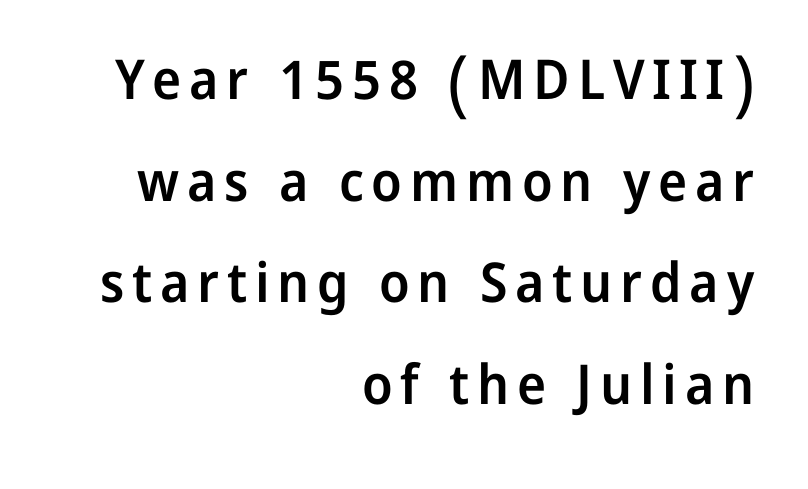
{"serif": "no", "italic": "no", "bold": "semi", "weight": "semibold", "width": "normal", "stroke_contrast": "low", "x_height": "medium", "monospaced": "no", "underline": "no", "align": "right", "line_spacing_ratio": 1.85, "glyph_px": 55}
